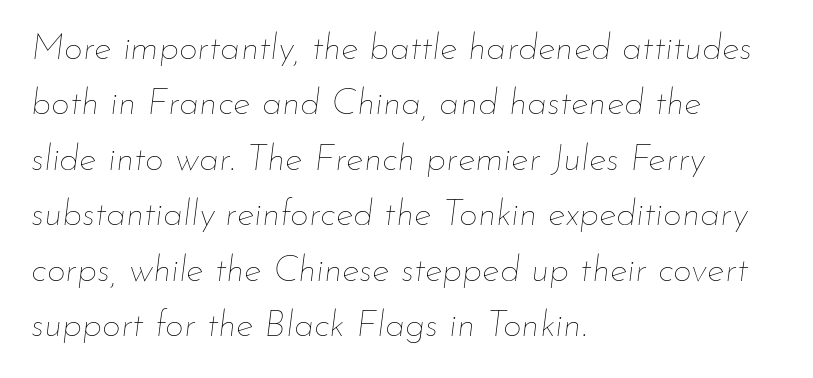
All the whitespace from short lines collects on the right. If you drew a line through each stem, it would be angled. The area under the type is left untouched. Caption: face not bold, strokes unweighted. Evenly set lines give the paragraph a standard silhouette. Is the letter spacing exaggerated? No — it looks like the ordinary default.
